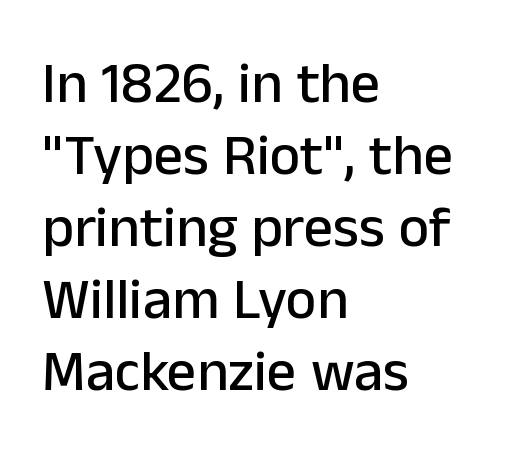
Q: Is the text italic (slanted)? A: No, it is upright.
Q: Is the typeface a serif or a sans-serif typeface? A: Sans-serif.
Q: Is the text underlined? A: No.
Q: How is the paragraph aligned? A: Left-aligned.
Q: Is the spacing between letters normal or unusually wide? A: Normal.
Q: Width (condensed, normal, or wide)? A: Normal.
Q: Stroke contrast? A: Low.
Q: x-height? A: Medium.
Q: Monospaced? A: No.
